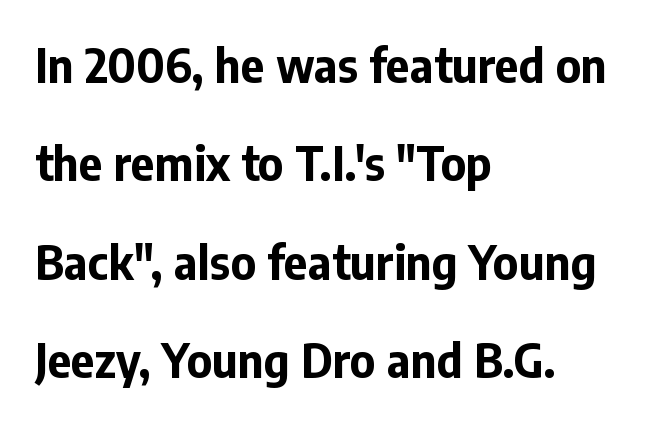
The image shows 46 px bold sans-serif type, upright; set left-aligned, loose line spacing (2.14x), normal letter spacing, not underlined; low stroke contrast and a medium x-height.
